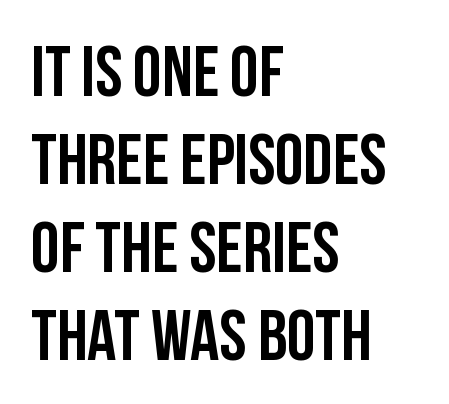
The image shows 72 px condensed sans-serif type, upright; set left-aligned, line spacing 1.22x, normal letter spacing, not underlined; low stroke contrast and a large x-height.
